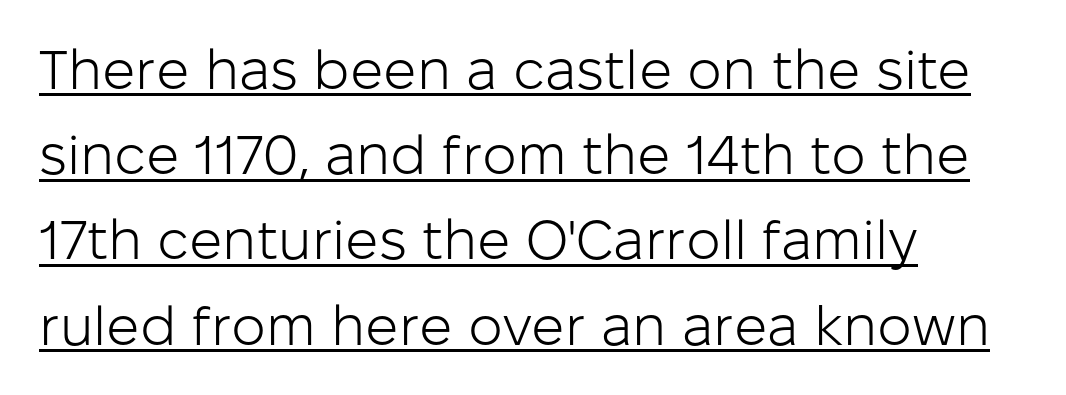
You can see a thin bar hugging the bottom of the glyphs. Quick note: interline space is typical. These glyphs show unthickened strokes, regular width or finer. Do the letters lean? They stand straight.
